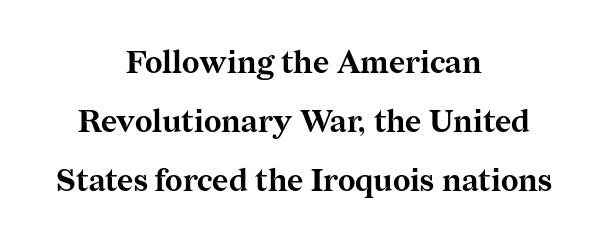
Q: Is the text bold? A: Yes.
Q: Is the text italic (slanted)? A: No, it is upright.
Q: Is the typeface a serif or a sans-serif typeface? A: Serif.
Q: Is the text underlined? A: No.
Q: How is the paragraph aligned? A: Centered.
Q: Is the spacing between letters normal or unusually wide? A: Normal.
Q: Is the spacing between lines tight, normal or loose? A: Loose.
Q: Width (condensed, normal, or wide)? A: Normal.
Q: Stroke contrast? A: Medium.
Q: x-height? A: Medium.
Q: Monospaced? A: No.
